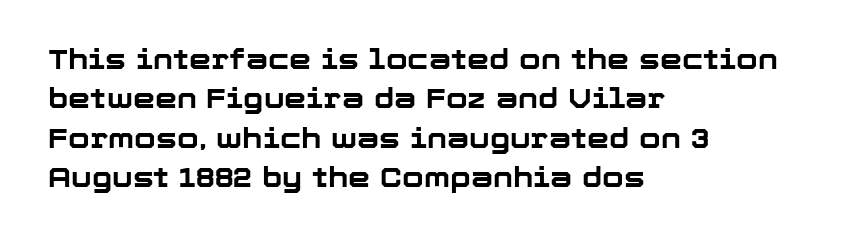
Q: Is the text bold? A: Yes.
Q: Is the text italic (slanted)? A: No, it is upright.
Q: Is the typeface a serif or a sans-serif typeface? A: Sans-serif.
Q: Is the text underlined? A: No.
Q: How is the paragraph aligned? A: Left-aligned.
Q: Is the spacing between letters normal or unusually wide? A: Normal.
Q: Is the spacing between lines tight, normal or loose? A: Normal.
Q: Width (condensed, normal, or wide)? A: Normal.
Q: Stroke contrast? A: Low.
Q: x-height? A: Medium.
Q: Monospaced? A: No.
